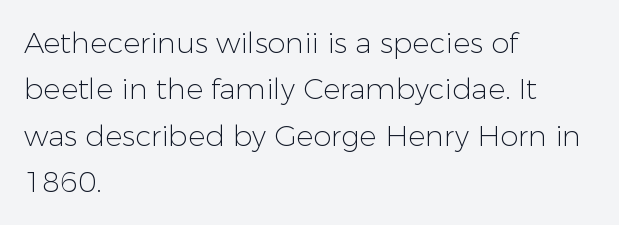
The image shows 29 px light sans-serif type, upright; set left-aligned, normal line spacing (1.6x), normal letter spacing, not underlined; low stroke contrast and a medium x-height.
